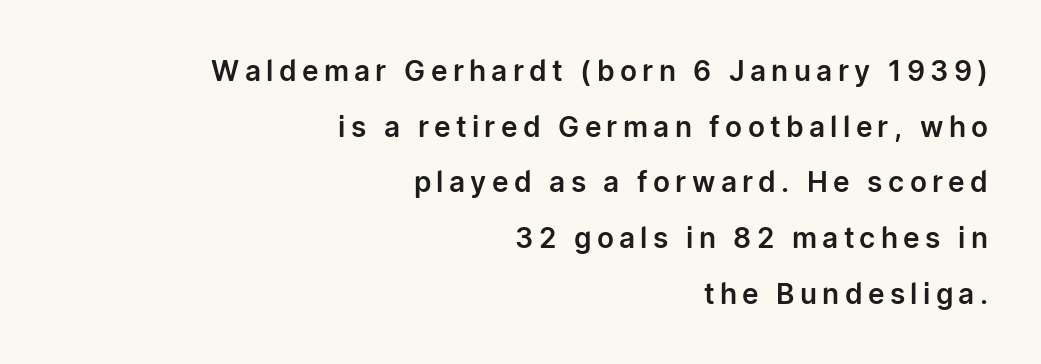
Posture: upright roman. Do the characters align in a grid? No, the font is proportional. Line ends are locked; line starts wander. Horizontal bands of white between lines are thick stripes. Anything drawn beneath the words? Only blank space.
